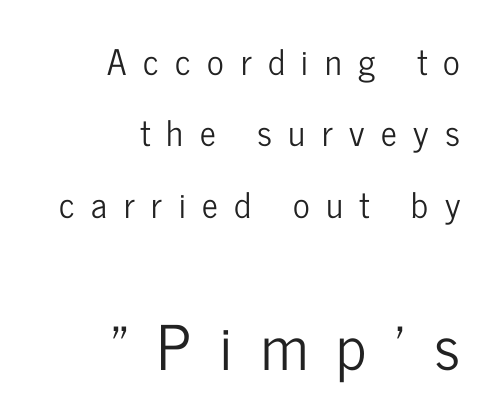
The image shows 61 px condensed sans-serif type, upright; set right-aligned, loose line spacing (2.04x), unusually wide letter spacing (+0.47 em), not underlined; the second (bottom) block is 1.74x larger; low stroke contrast and a medium x-height.
